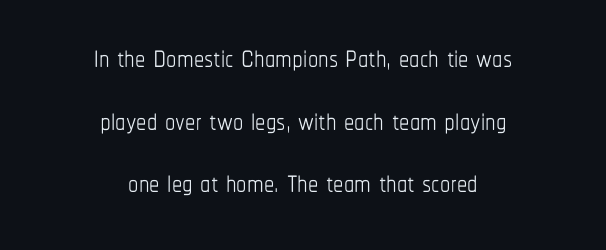
{"italic": "no", "bold": "no", "weight": "thin", "width": "condensed", "stroke_contrast": "low", "x_height": "medium", "monospaced": "no", "underline": "no", "align": "center", "line_spacing": "normal", "line_spacing_ratio": 1.53, "letter_spacing": "normal", "letter_spacing_em": 0.0, "glyph_px": 41}
